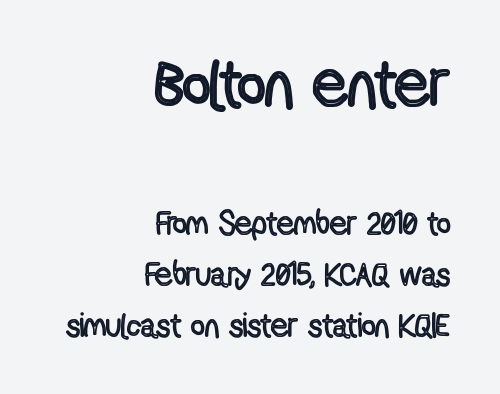
The image shows 68 px condensed type, upright; set right-aligned, normal line spacing (1.5x), normal letter spacing, not underlined; the first (top) block is 2.0x larger; a medium x-height.
